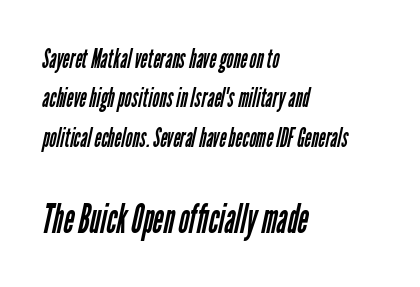
{"serif": "no", "bold": "no", "weight": "regular", "width": "condensed", "stroke_contrast": "low", "x_height": "medium", "monospaced": "no", "underline": "no", "align": "left", "line_spacing": "normal", "line_spacing_ratio": 1.46, "letter_spacing": "normal", "letter_spacing_em": 0.0, "larger_block": "second", "size_ratio": 1.52, "glyph_px": 41}
